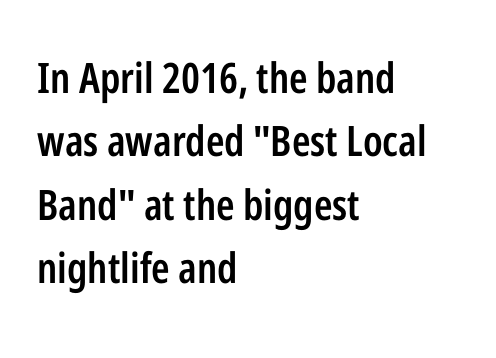
{"serif": "no", "italic": "no", "bold": "semi", "weight": "semibold", "width": "condensed", "stroke_contrast": "low", "x_height": "medium", "monospaced": "no", "underline": "no", "align": "left", "line_spacing": "normal", "line_spacing_ratio": 1.51, "letter_spacing": "normal", "letter_spacing_em": 0.0, "glyph_px": 42}
